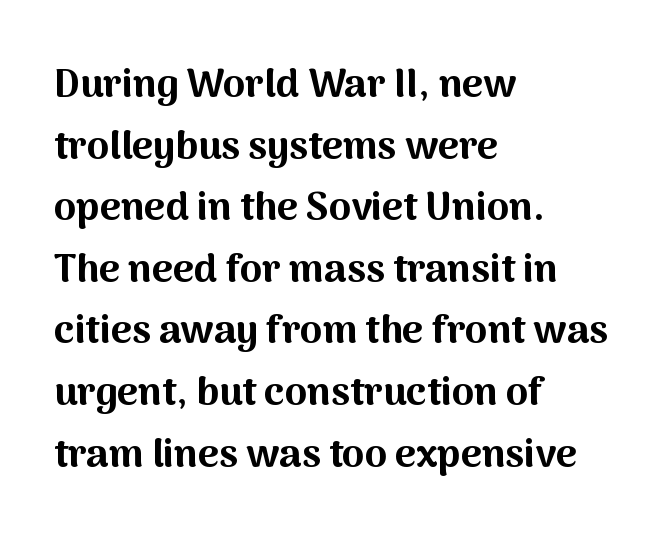
{"serif": "no", "italic": "no", "bold": "yes", "weight": "bold", "width": "normal", "stroke_contrast": "medium", "x_height": "medium", "monospaced": "no", "underline": "no", "align": "left", "line_spacing": "normal", "line_spacing_ratio": 1.54, "letter_spacing": "normal", "letter_spacing_em": 0.0, "glyph_px": 40}
